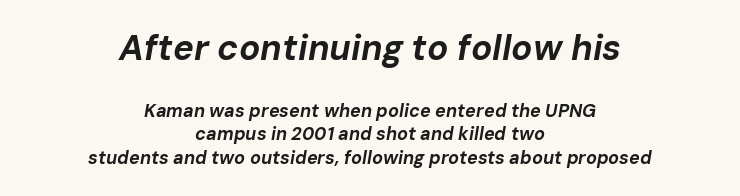
The image shows 35 px bold type, italic (leaning right); set centered, normal line spacing (1.31x), normal letter spacing, not underlined; the first (top) block is 1.94x larger; low stroke contrast and a medium x-height.
